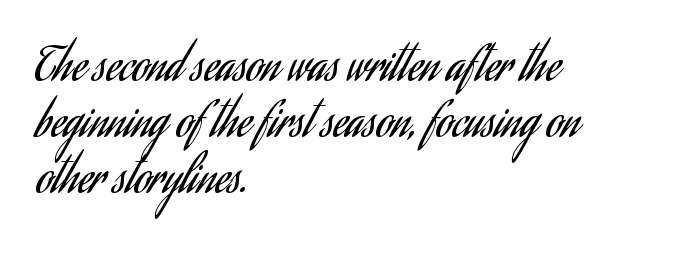
A typesetter would call this zero additional tracking. Look at the bottom of the vertical strokes: they stop flat, with no serifs. The passage is arranged the way most books set body copy — flush left. Each letter keeps its own natural width here, so spacing adapts to shape. The weight would be labelled regular, book, light, or lighter still.
